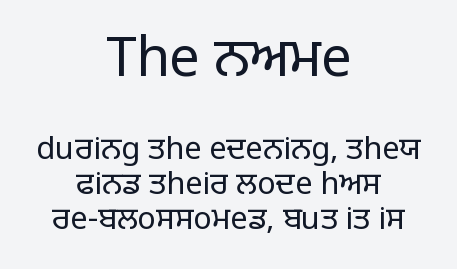
Q: Is the text bold? A: No.
Q: Is the text italic (slanted)? A: No, it is upright.
Q: Is the typeface a serif or a sans-serif typeface? A: Sans-serif.
Q: Is the text underlined? A: No.
Q: How is the paragraph aligned? A: Centered.
Q: Is the spacing between letters normal or unusually wide? A: Normal.
Q: Is the spacing between lines tight, normal or loose? A: Tight.
Q: Which block of text is set in a larger size, the first (top) or the second (bottom)? A: The first (top) one.
Q: Width (condensed, normal, or wide)? A: Normal.
Q: Stroke contrast? A: Low.
Q: x-height? A: Large.
Q: Monospaced? A: No.
